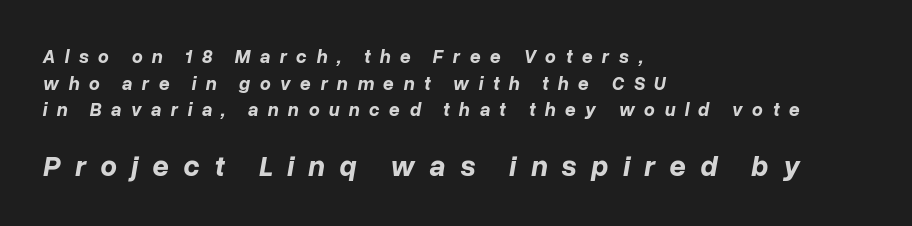
{"italic": "yes", "lean": "right", "slant_degrees": 10, "bold": "yes", "weight": "bold", "width": "normal", "stroke_contrast": "low", "x_height": "medium", "monospaced": "no", "underline": "no", "align": "left", "line_spacing": "normal", "line_spacing_ratio": 1.4, "letter_spacing": "wide", "letter_spacing_em": 0.49, "larger_block": "second", "size_ratio": 1.53, "glyph_px": 29}
